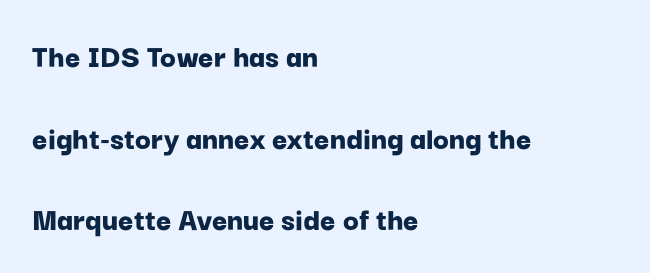
{"serif": "no", "italic": "no", "bold": "yes", "weight": "bold", "width": "normal", "stroke_contrast": "low", "x_height": "medium", "monospaced": "no", "underline": "no", "align": "left", "line_spacing": "loose", "line_spacing_ratio": 2.47, "letter_spacing": "normal", "letter_spacing_em": 0.0, "glyph_px": 33}
